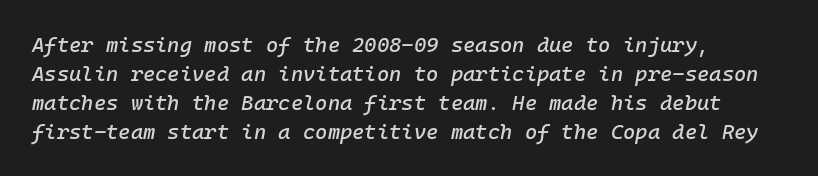
{"italic": "yes", "lean": "right", "slant_degrees": 10, "underline": "no", "align": "left", "line_spacing": "normal", "line_spacing_ratio": 1.38, "letter_spacing": "normal", "letter_spacing_em": 0.0, "glyph_px": 21}
